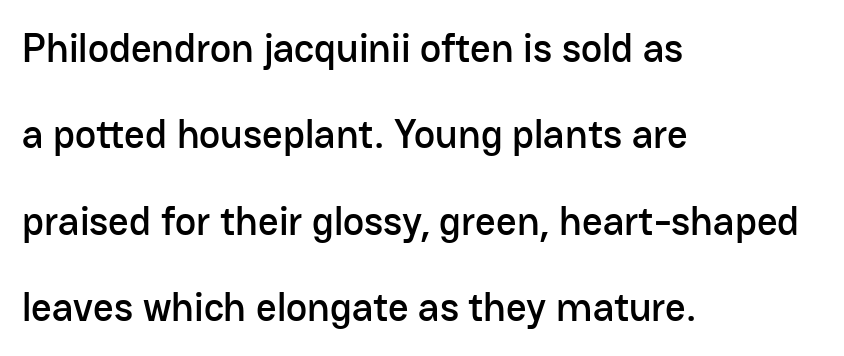
Nobody drew a line under any word here. Looks like regular typesetting: each glyph gets only the width it needs. Type style note: lacks serifs. This sample trades compactness for vertical openness between lines. Notice how the passage keeps a crisp vertical edge on the left only. This is roman type, the default non-slanted kind.
